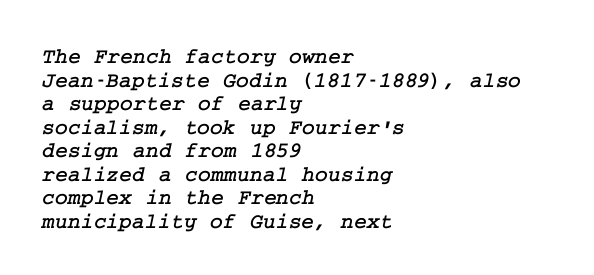
The image shows 22 px text type; set left-aligned, tight line spacing (1.07x), normal letter spacing, not underlined.
